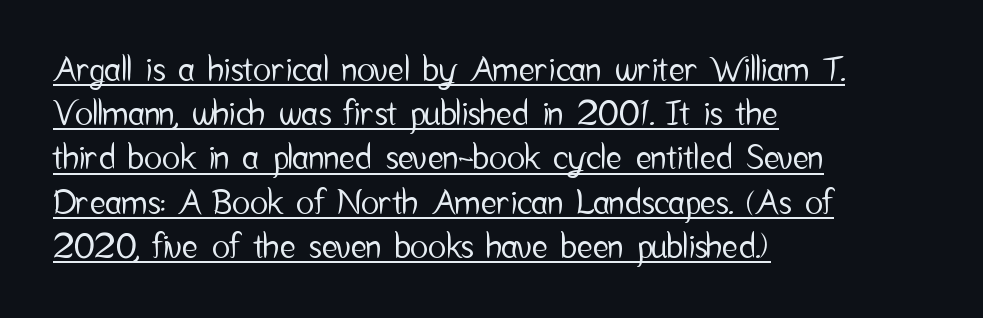
The image shows 34 px condensed sans-serif type, upright; set left-aligned, normal line spacing (1.3x), normal letter spacing, underlined; low stroke contrast and a medium x-height.
